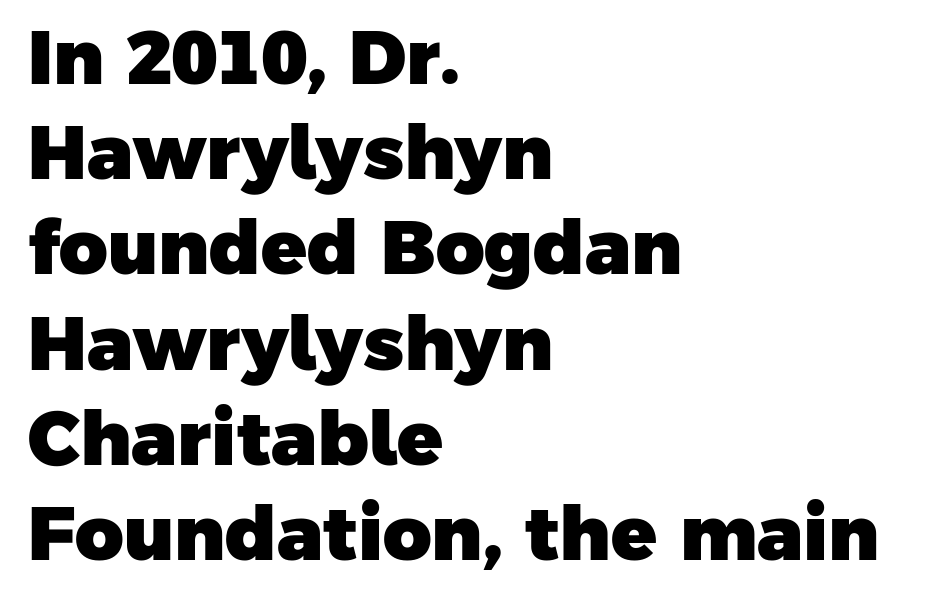
Short note: letters normally spaced. The rendering uses natural spacing where letterforms have individual widths. One-word summary of the alignment: left. The designer went with a sans here, leaving each stem footless.
